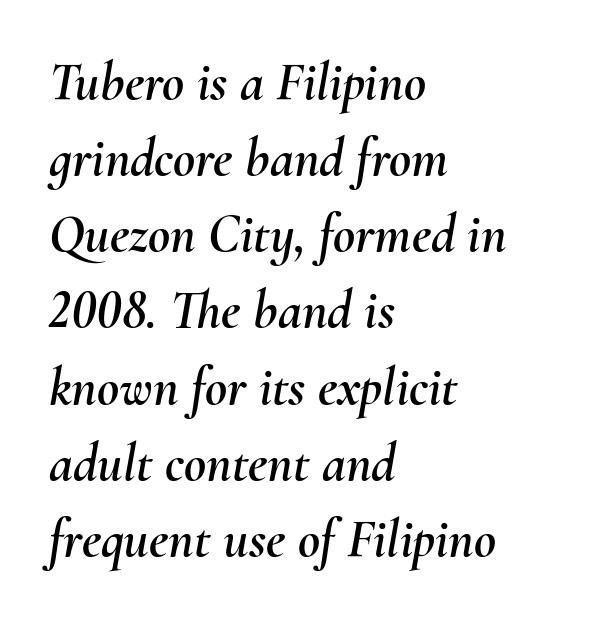
The image shows 54 px text type, italic (leaning right); set left-aligned, normal line spacing (1.41x), normal letter spacing, not underlined; medium stroke contrast and a small x-height.
